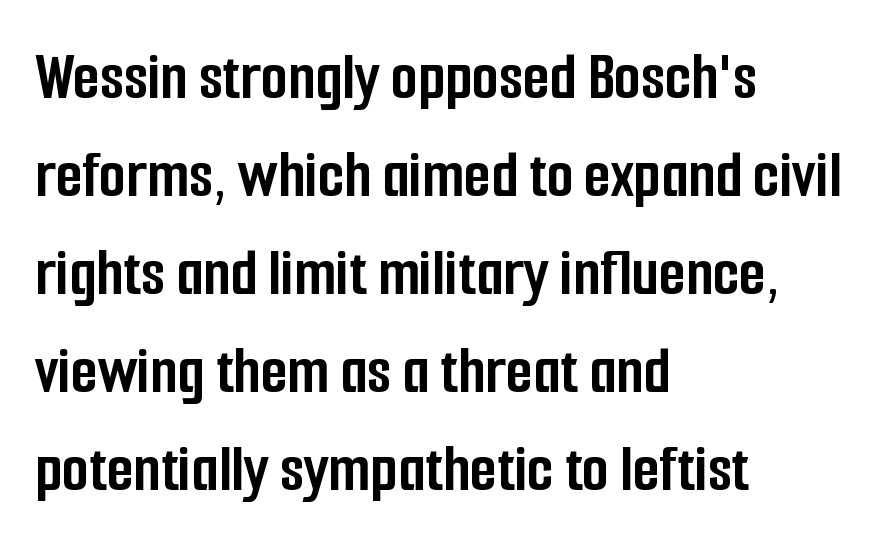
Q: Is the text bold? A: Yes.
Q: Is the text italic (slanted)? A: No, it is upright.
Q: Is the typeface a serif or a sans-serif typeface? A: Sans-serif.
Q: Is the text underlined? A: No.
Q: How is the paragraph aligned? A: Left-aligned.
Q: Is the spacing between letters normal or unusually wide? A: Normal.
Q: Is the spacing between lines tight, normal or loose? A: Normal.
Q: Width (condensed, normal, or wide)? A: Condensed.
Q: Stroke contrast? A: Low.
Q: x-height? A: Medium.
Q: Monospaced? A: No.
